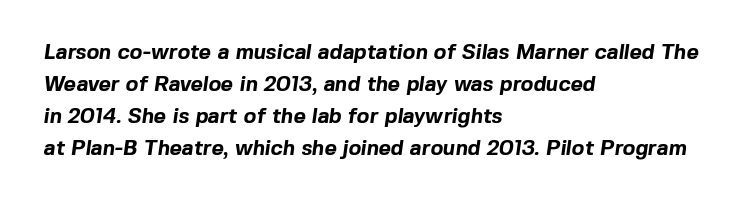
The string is rendered with underlining switched off. What stands out about the letter spacing? Nothing — it is the standard amount. I'd describe the lettering as bold — thick and assertive. What's the leading like? Ordinary, nothing unusual. This rendering uses left alignment, leaving the right contour irregular.
